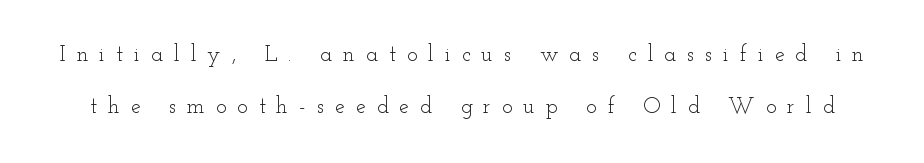
The characters are drawn with everyday or finer stroke widths. The space beneath each line is pristine and unruled. Whoever set this chose breathing room over compactness in the vertical rhythm. Tracking value appears strongly positive — letters spread wide.
